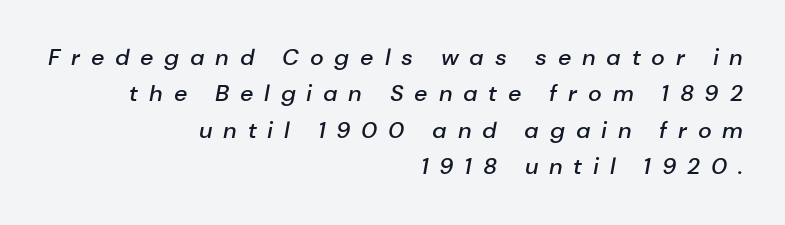
{"italic": "yes", "lean": "right", "slant_degrees": 10, "bold": "semi", "underline": "no", "align": "right", "line_spacing": "normal", "line_spacing_ratio": 1.58, "letter_spacing": "wide", "letter_spacing_em": 0.47, "glyph_px": 23}
